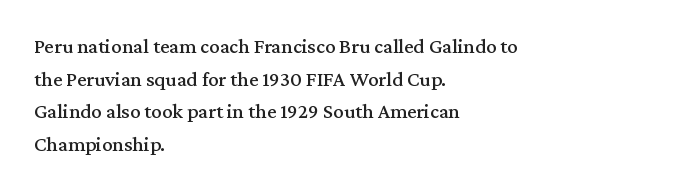
The image shows 21 px text type, upright; set left-aligned, normal line spacing (1.55x), normal letter spacing, not underlined.
